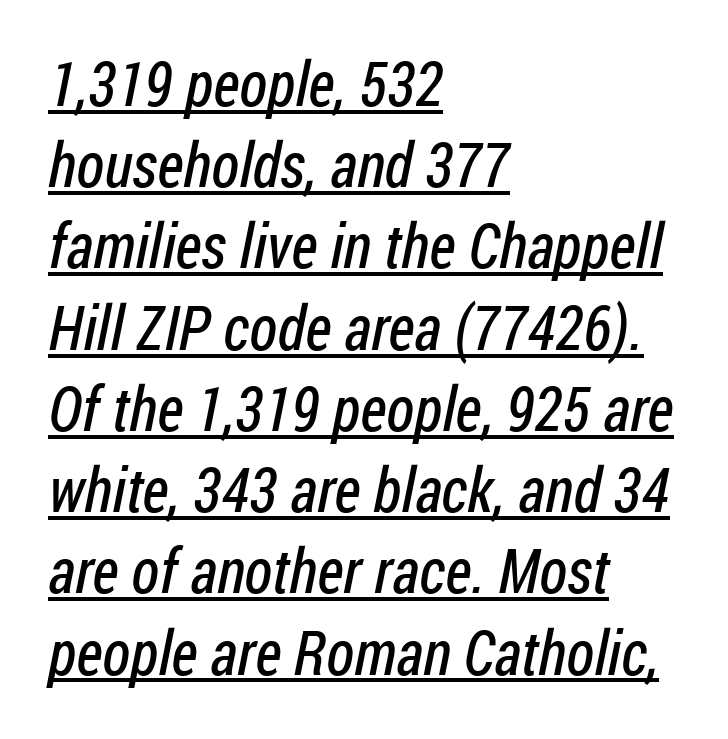
{"serif": "no", "bold": "no", "weight": "regular", "width": "condensed", "stroke_contrast": "low", "x_height": "medium", "monospaced": "no", "underline": "yes", "align": "left", "line_spacing": "normal", "line_spacing_ratio": 1.31, "letter_spacing": "normal", "letter_spacing_em": 0.0, "glyph_px": 62}
